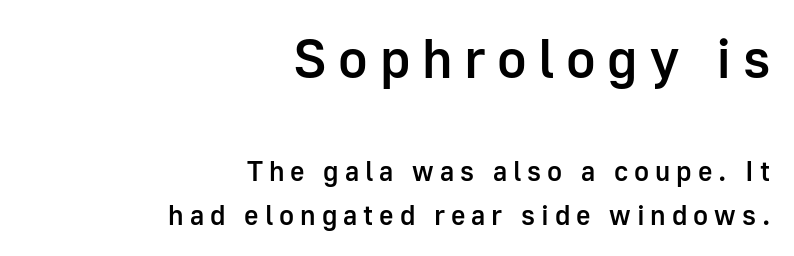
A bit beefed up — I'd call it semibold rather than bold. The glyphs in this specimen are sans serif. Check under the words: just untouched page. Ascenders rise straight up at ninety degrees. Is there much room between lines? A standard amount, neither cramped nor airy.
